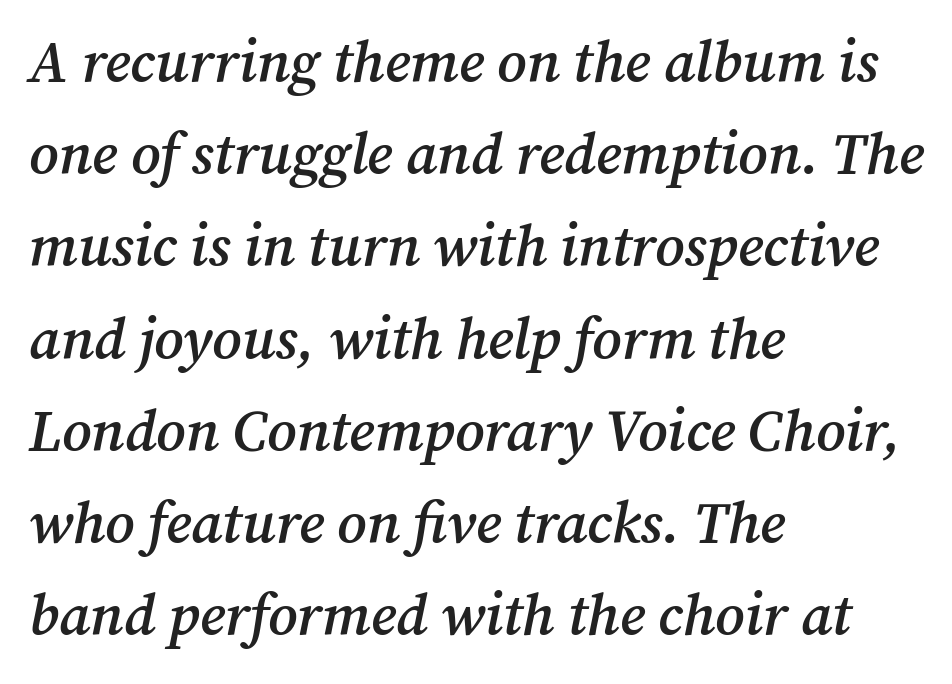
{"serif": "yes", "italic": "yes", "lean": "right", "slant_degrees": 12, "bold": "semi", "weight": "semibold", "width": "normal", "stroke_contrast": "medium", "x_height": "medium", "monospaced": "no", "underline": "no", "align": "left", "line_spacing": "normal", "line_spacing_ratio": 1.59, "letter_spacing": "normal", "letter_spacing_em": 0.0, "glyph_px": 58}
